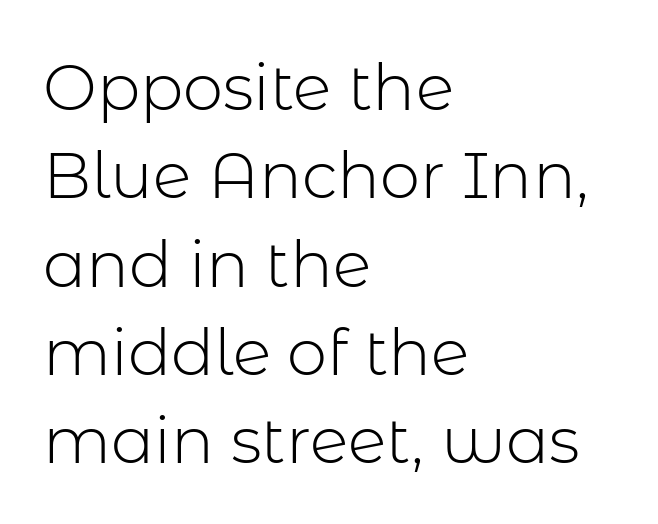
{"serif": "no", "italic": "no", "bold": "no", "weight": "light", "width": "normal", "stroke_contrast": "low", "x_height": "medium", "monospaced": "no", "underline": "no", "align": "left", "line_spacing": "normal", "line_spacing_ratio": 1.38, "letter_spacing": "normal", "letter_spacing_em": 0.0, "glyph_px": 64}
